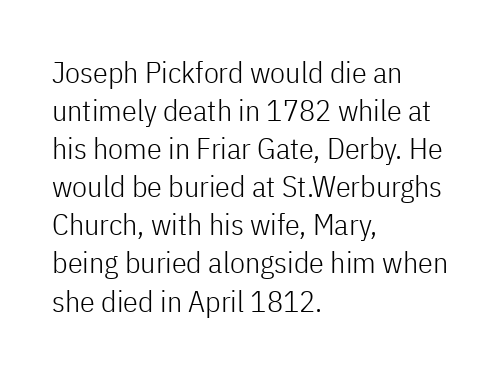
Check under the words: just untouched page. Weight: not bold — regular or lighter. The rendering uses natural spacing where letterforms have individual widths. No italicization has been applied; the sample stays upright. Vertically, the passage feels balanced, rows spaced as you'd expect. A classic flush-left, rag-right setting is used for this passage.
